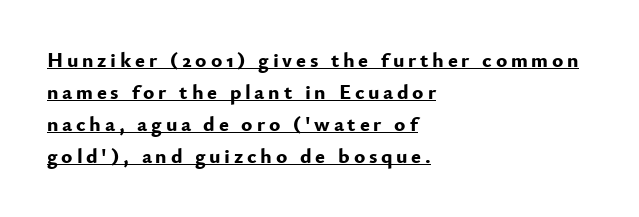
The image shows 21 px bold type, upright; set left-aligned, normal line spacing (1.52x), underlined.
